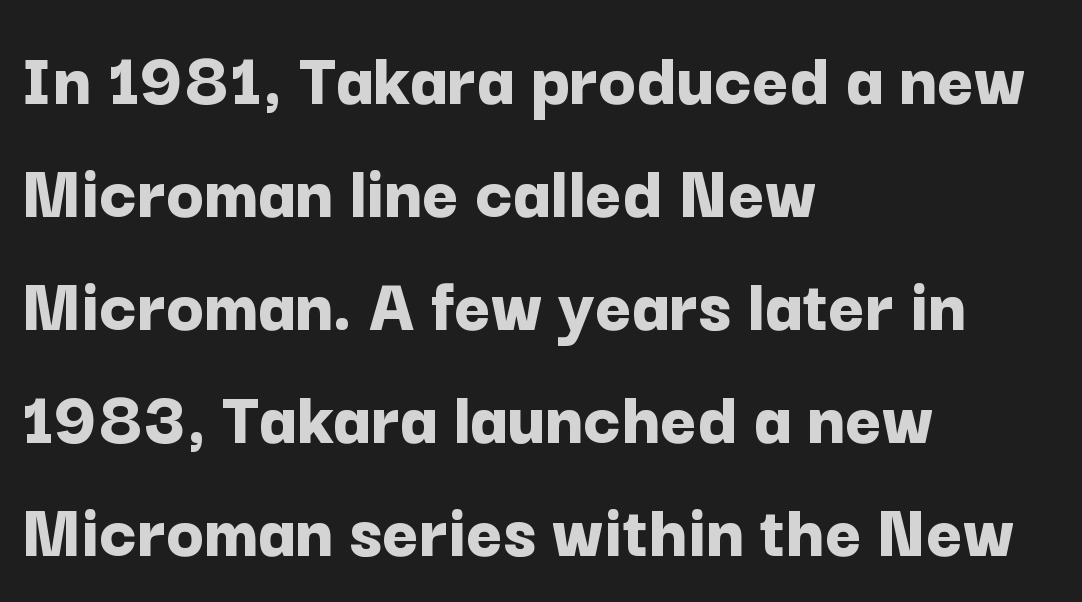
{"serif": "no", "italic": "no", "bold": "yes", "weight": "bold", "width": "normal", "stroke_contrast": "low", "x_height": "medium", "monospaced": "no", "underline": "no", "align": "left", "line_spacing": "normal", "line_spacing_ratio": 1.45, "letter_spacing": "normal", "letter_spacing_em": 0.0, "glyph_px": 78}
